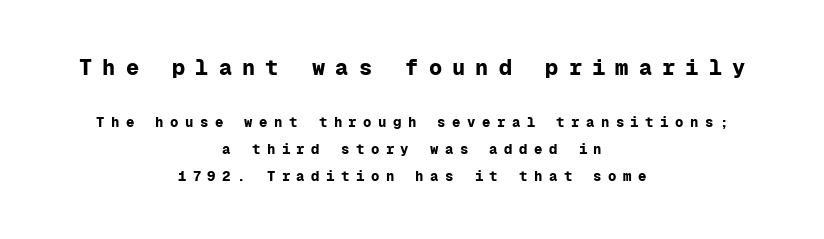
{"italic": "no", "bold": "yes", "underline": "no", "align": "center", "line_spacing": "loose", "line_spacing_ratio": 1.93, "letter_spacing": "wide", "letter_spacing_em": 0.46, "larger_block": "first", "size_ratio": 1.57, "glyph_px": 22}
